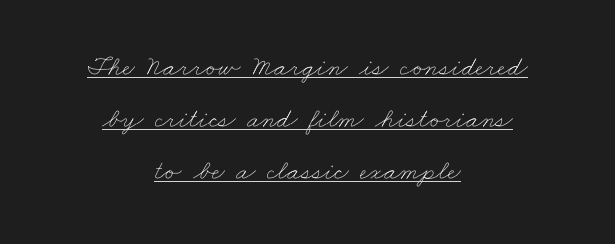
The image shows 28 px thin, wide type; set centered, line spacing 1.86x, normal letter spacing, underlined; low stroke contrast and a small x-height.
